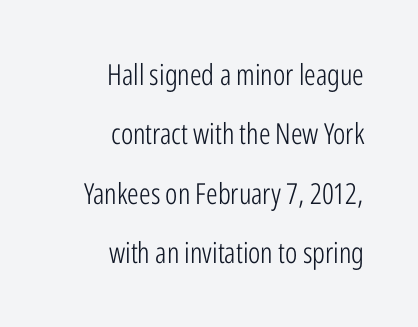
Q: Is the text bold? A: No.
Q: Is the text italic (slanted)? A: No, it is upright.
Q: Is the typeface a serif or a sans-serif typeface? A: Sans-serif.
Q: Is the text underlined? A: No.
Q: How is the paragraph aligned? A: Right-aligned.
Q: Is the spacing between letters normal or unusually wide? A: Normal.
Q: Is the spacing between lines tight, normal or loose? A: Loose.
Q: Width (condensed, normal, or wide)? A: Condensed.
Q: Stroke contrast? A: Low.
Q: x-height? A: Medium.
Q: Monospaced? A: No.
